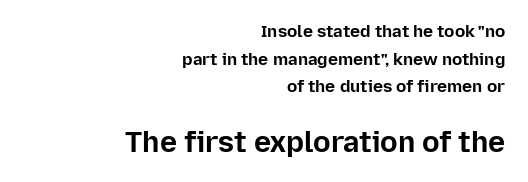
Q: Is the text bold? A: Yes.
Q: Is the text italic (slanted)? A: No, it is upright.
Q: Is the typeface a serif or a sans-serif typeface? A: Sans-serif.
Q: Is the text underlined? A: No.
Q: How is the paragraph aligned? A: Right-aligned.
Q: Is the spacing between letters normal or unusually wide? A: Normal.
Q: Is the spacing between lines tight, normal or loose? A: Normal.
Q: Which block of text is set in a larger size, the first (top) or the second (bottom)? A: The second (bottom) one.
Q: Width (condensed, normal, or wide)? A: Normal.
Q: Stroke contrast? A: Low.
Q: x-height? A: Medium.
Q: Monospaced? A: No.
